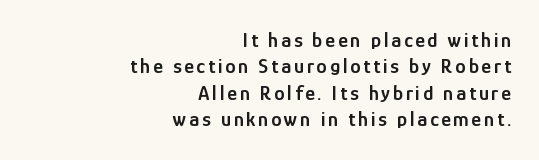
This is the regular roman posture of the typeface. How would I describe the line gaps? Plain and ordinary. The text block is weighted toward the right margin, trailing off unevenly leftward. Firm but not heavy-handed strokes: this text is semibold. The strip under each line holds only bare page.
